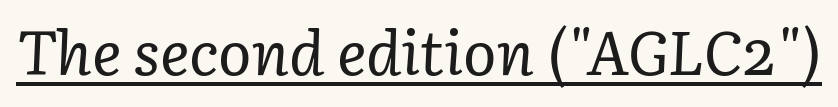
The letters carry serifs — small finishing strokes at the ends of their stems. Is this a fixed-width face? No — the glyphs have proportional, varying widths. Looking at the ascenders, they clearly lean. The horizontal fit of the characters is conventional and even. Stem width sits at or under what a default text font uses. Glance below the letters and you will spot a drawn line.
